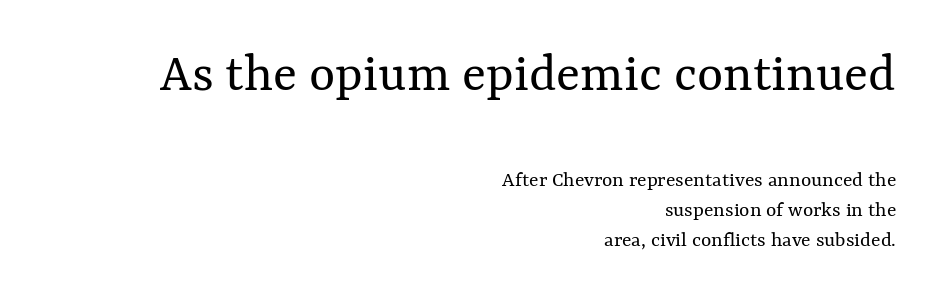
The image shows 56 px regular-weight type, upright; set right-aligned, normal line spacing (1.36x), normal letter spacing, not underlined; the first (top) block is 2.55x larger; medium stroke contrast and a medium x-height.
